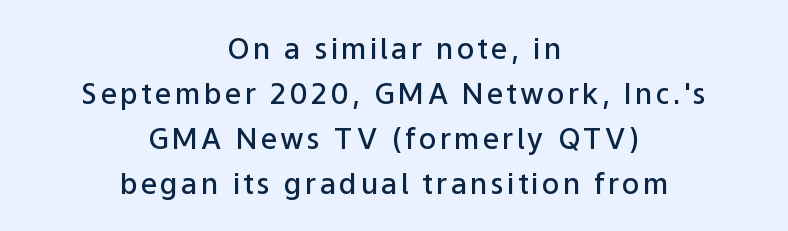
{"serif": "no", "italic": "no", "bold": "semi", "weight": "semibold", "width": "normal", "stroke_contrast": "low", "x_height": "medium", "monospaced": "no", "underline": "no", "align": "center", "line_spacing": "normal", "line_spacing_ratio": 1.55, "glyph_px": 29}
